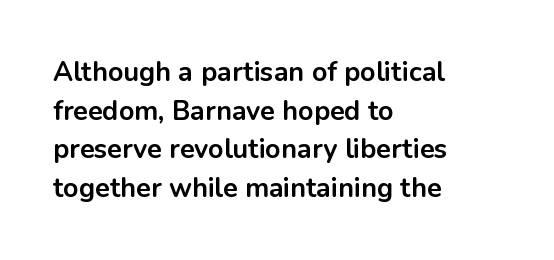
The image shows 27 px bold type, upright; set left-aligned, normal line spacing (1.43x), normal letter spacing, not underlined.
